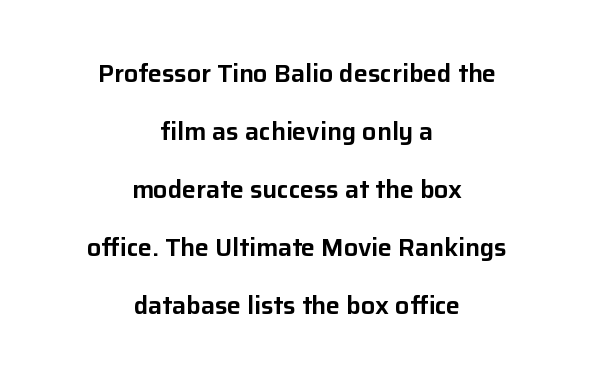
{"italic": "no", "underline": "no", "align": "center", "line_spacing": "loose", "line_spacing_ratio": 2.32, "letter_spacing": "normal", "letter_spacing_em": 0.0, "glyph_px": 25}
